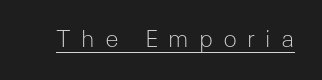
Q: Is the text bold? A: No.
Q: Is the text italic (slanted)? A: No, it is upright.
Q: Is the text underlined? A: Yes.
Q: Is the spacing between letters normal or unusually wide? A: Unusually wide.
